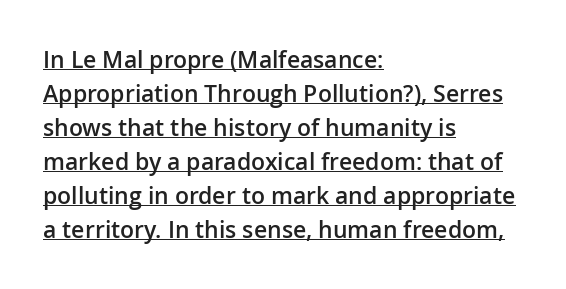
{"italic": "no", "bold": "semi", "underline": "yes", "align": "left", "line_spacing": "normal", "line_spacing_ratio": 1.48, "letter_spacing": "normal", "letter_spacing_em": 0.0, "glyph_px": 23}
